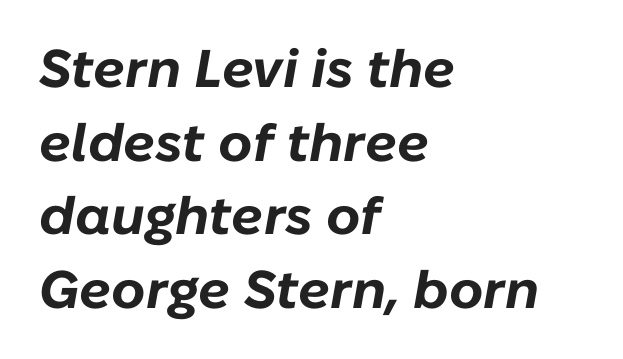
The image shows 53 px bold type, italic (leaning right); set left-aligned, normal line spacing (1.39x), normal letter spacing, not underlined; low stroke contrast and a medium x-height.
